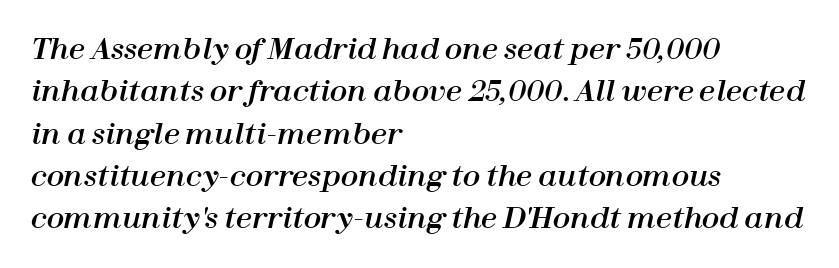
The image shows 29 px text type, italic (leaning right); set left-aligned, normal line spacing (1.46x), normal letter spacing, not underlined; high stroke contrast and a medium x-height.
